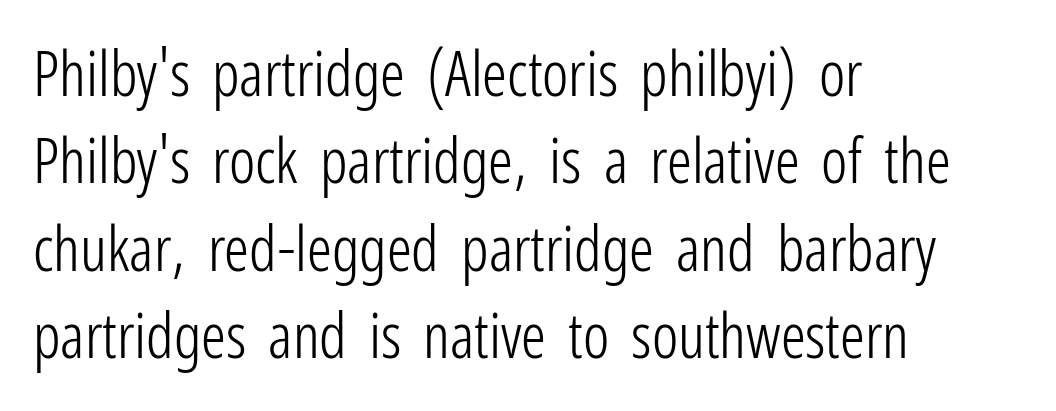
Q: Is the text bold? A: No.
Q: Is the text italic (slanted)? A: No, it is upright.
Q: Is the typeface a serif or a sans-serif typeface? A: Sans-serif.
Q: Is the text underlined? A: No.
Q: How is the paragraph aligned? A: Left-aligned.
Q: Is the spacing between letters normal or unusually wide? A: Normal.
Q: Is the spacing between lines tight, normal or loose? A: Normal.
Q: Width (condensed, normal, or wide)? A: Condensed.
Q: Stroke contrast? A: Low.
Q: x-height? A: Medium.
Q: Monospaced? A: No.
